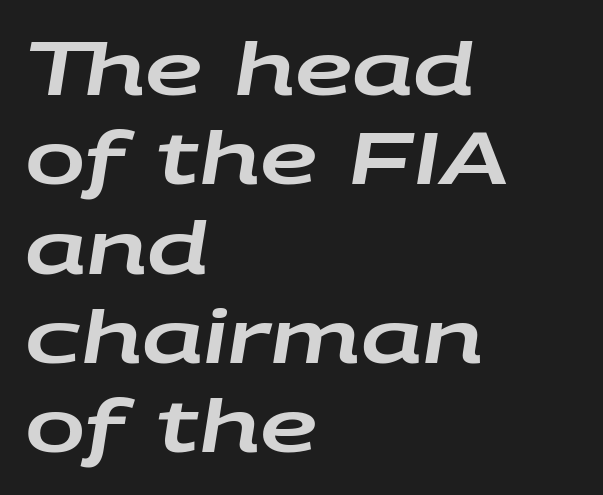
Q: Is the text italic (slanted)? A: Yes, it leans right by about 9 degrees.
Q: Is the text underlined? A: No.
Q: How is the paragraph aligned? A: Left-aligned.
Q: Is the spacing between letters normal or unusually wide? A: Normal.
Q: Width (condensed, normal, or wide)? A: Wide.
Q: Stroke contrast? A: Low.
Q: x-height? A: Large.
Q: Monospaced? A: No.
